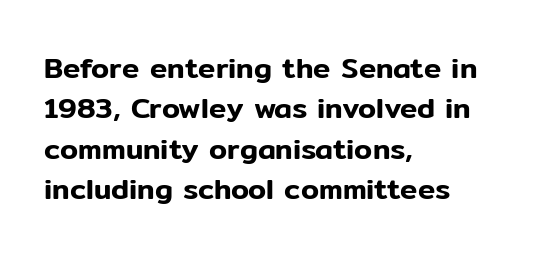
The image shows 29 px sans-serif type, upright; set left-aligned, normal line spacing (1.39x), normal letter spacing, not underlined; low stroke contrast and a medium x-height.
